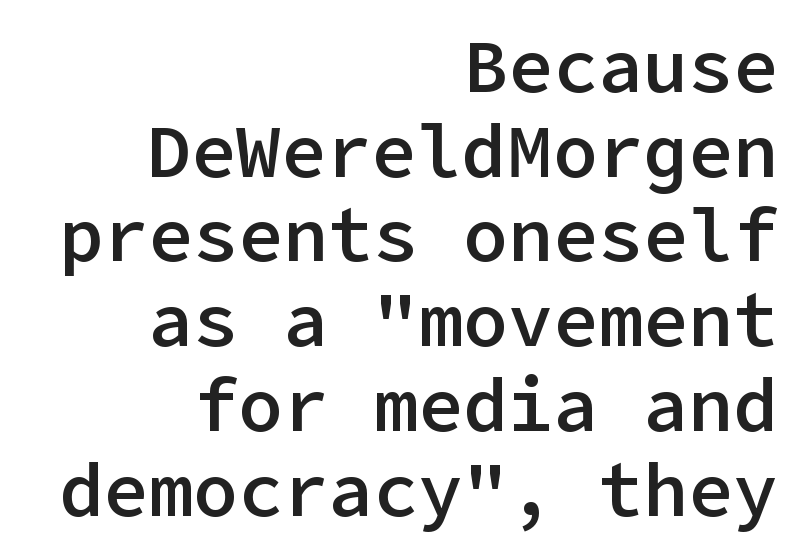
The image shows 75 px semibold sans-serif type, upright; set right-aligned, tight line spacing (1.13x), normal letter spacing, not underlined; low stroke contrast and a medium x-height.
